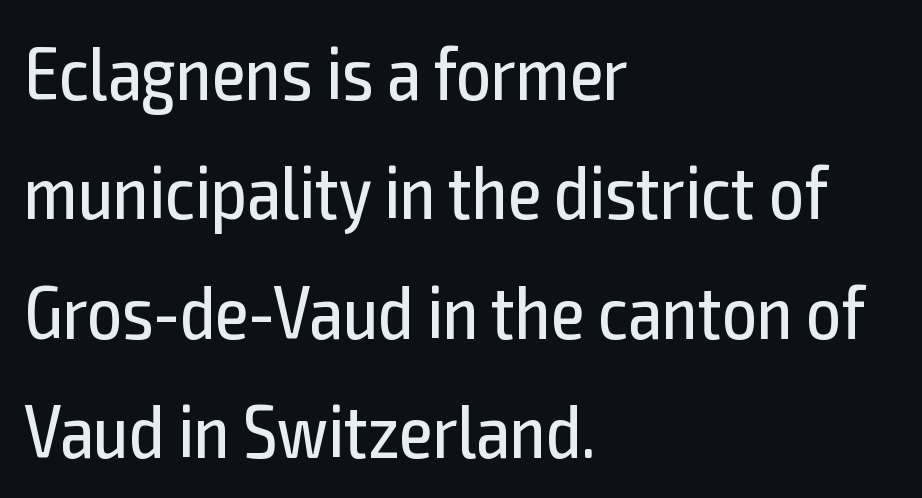
The font family rendered here belongs to the sans-serif group. Leftover space on each line is placed entirely after the last word. Each letter keeps its own natural width here, so spacing adapts to shape. This rendering features lettering with no underline.
